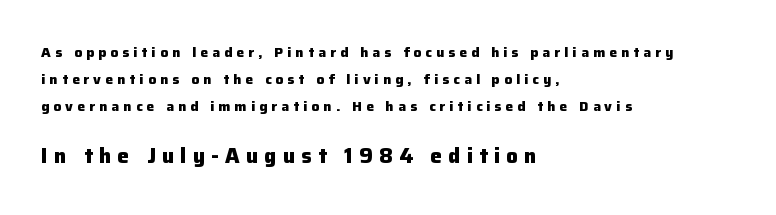
Set as a true bold cut, around the 700 mark. If you measured baseline to baseline, you'd find a long distance. No word sits above an underline. The paragraph has a hard left edge and a soft right edge. Tracking value appears strongly positive — letters spread wide. Ascenders rise straight up at ninety degrees.
